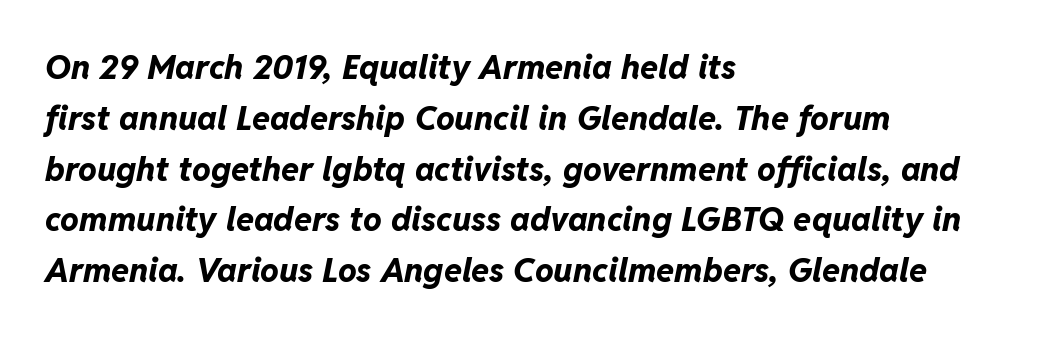
The image shows 33 px bold type, italic (leaning right); set left-aligned, normal line spacing (1.54x), normal letter spacing, not underlined; low stroke contrast and a medium x-height.
